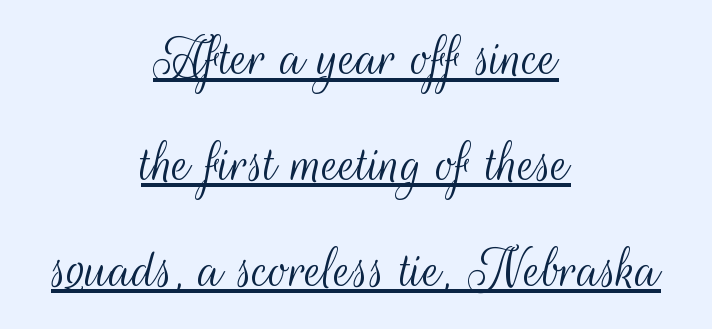
Q: Is the text bold? A: No.
Q: Is the text italic (slanted)? A: Yes.
Q: Is the typeface a serif or a sans-serif typeface? A: Sans-serif.
Q: Is the text underlined? A: Yes.
Q: How is the paragraph aligned? A: Centered.
Q: Is the spacing between letters normal or unusually wide? A: Normal.
Q: Is the spacing between lines tight, normal or loose? A: Normal.
Q: Width (condensed, normal, or wide)? A: Condensed.
Q: Stroke contrast? A: Medium.
Q: x-height? A: Small.
Q: Monospaced? A: No.
